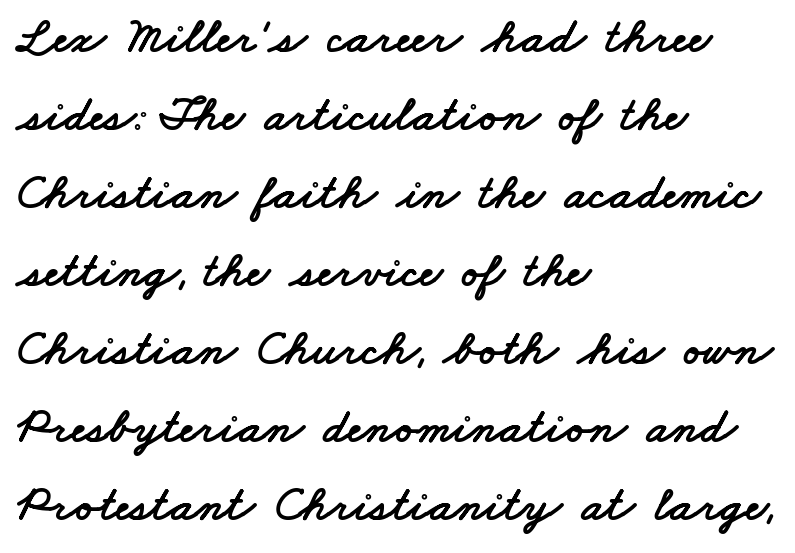
{"serif": "no", "width": "wide", "stroke_contrast": "low", "x_height": "small", "monospaced": "no", "underline": "no", "align": "left", "line_spacing": "normal", "line_spacing_ratio": 1.56, "letter_spacing": "normal", "letter_spacing_em": 0.0, "glyph_px": 50}
